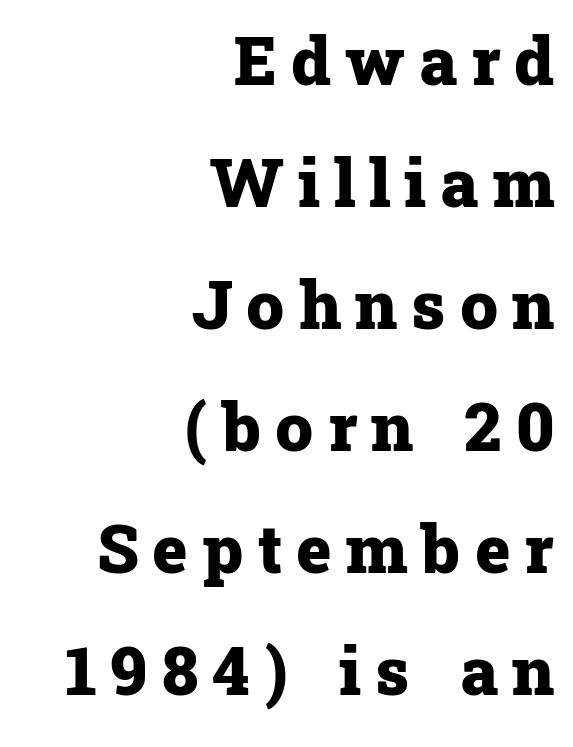
The image shows 67 px heavy serif type, upright; set right-aligned, line spacing 1.82x, unusually wide letter spacing (+0.21 em), not underlined; low stroke contrast and a medium x-height.
